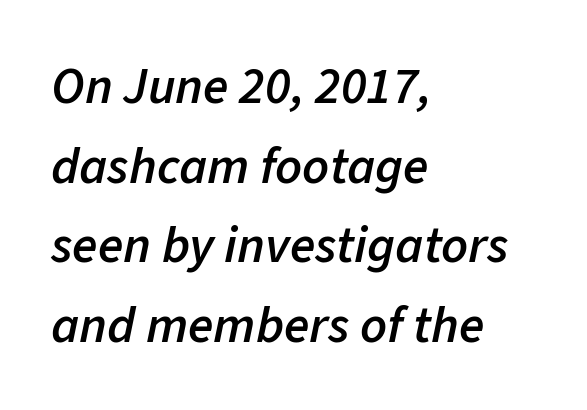
Does the copy run flush right? No — it runs flush left. Stems and bowls a touch heavier than normal — semibold. Is the letter spacing exaggerated? No — it looks like the ordinary default. Reading down the column, the eye jumps a familiar distance to each next line. Each row of text sits above clean, open space.
